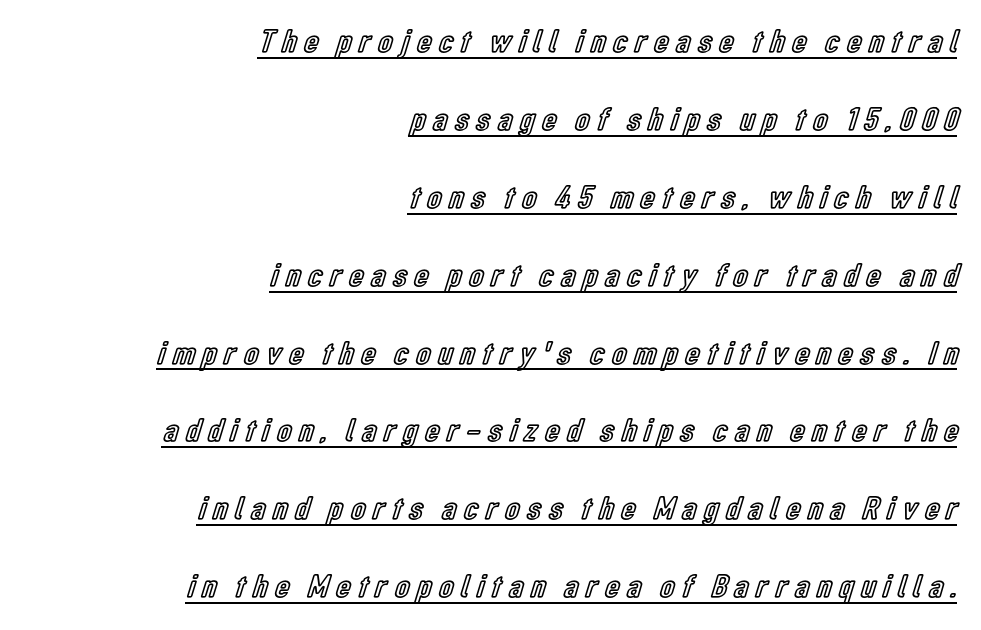
The image shows 33 px condensed type; set right-aligned, loose line spacing (2.36x), unusually wide letter spacing (+0.23 em), underlined; a medium x-height.
